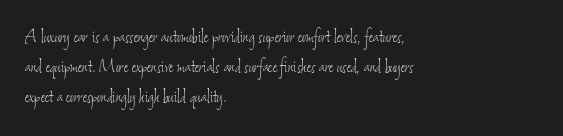
{"bold": "no", "underline": "no", "align": "left", "line_spacing": "normal", "line_spacing_ratio": 1.42, "letter_spacing": "normal", "letter_spacing_em": 0.0, "glyph_px": 21}
